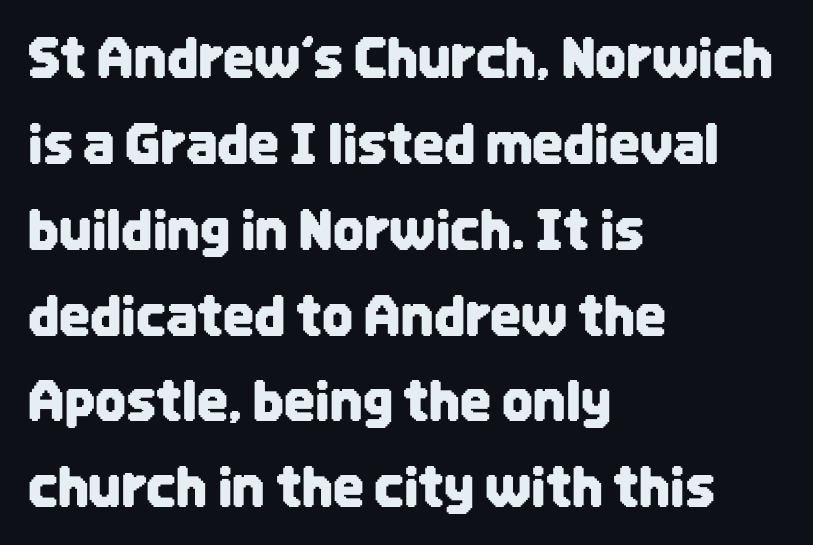
Q: Is the text italic (slanted)? A: No, it is upright.
Q: Is the typeface a serif or a sans-serif typeface? A: Sans-serif.
Q: Is the text underlined? A: No.
Q: How is the paragraph aligned? A: Left-aligned.
Q: Is the spacing between letters normal or unusually wide? A: Normal.
Q: Is the spacing between lines tight, normal or loose? A: Normal.
Q: Width (condensed, normal, or wide)? A: Condensed.
Q: Stroke contrast? A: Low.
Q: x-height? A: Large.
Q: Monospaced? A: No.
